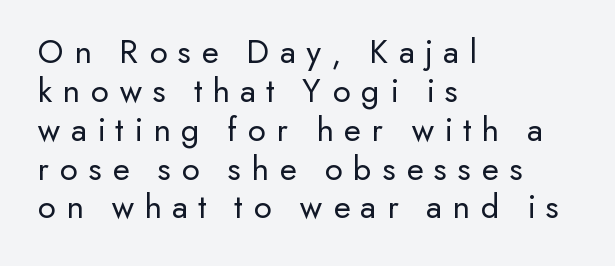
The space between consecutive lines is stingy. Substantial extra tracking has been applied to these lines. A typesetter would label this face a sans. Upright lettering throughout.
